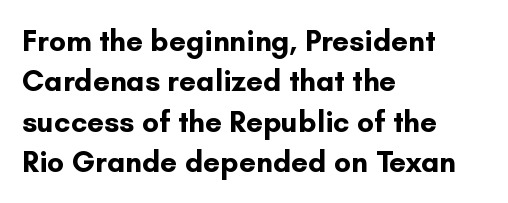
{"serif": "no", "italic": "no", "bold": "yes", "weight": "bold", "width": "normal", "stroke_contrast": "low", "x_height": "small", "monospaced": "no", "underline": "no", "align": "left", "line_spacing": "normal", "line_spacing_ratio": 1.35, "letter_spacing": "normal", "letter_spacing_em": 0.0, "glyph_px": 30}
